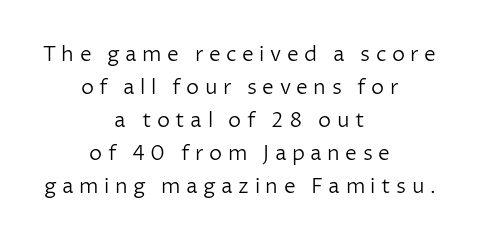
Q: Is the text bold? A: No.
Q: Is the text italic (slanted)? A: No, it is upright.
Q: Is the text underlined? A: No.
Q: How is the paragraph aligned? A: Centered.
Q: Is the spacing between letters normal or unusually wide? A: Unusually wide.
Q: Is the spacing between lines tight, normal or loose? A: Normal.
